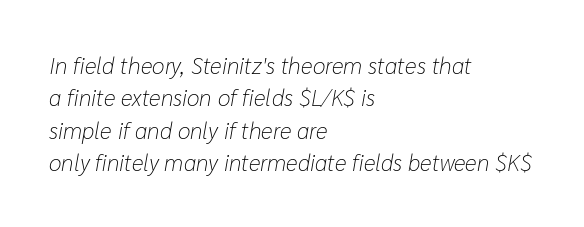
Q: Is the text bold? A: No.
Q: Is the text italic (slanted)? A: Yes, it leans right by about 10 degrees.
Q: Is the text underlined? A: No.
Q: How is the paragraph aligned? A: Left-aligned.
Q: Is the spacing between letters normal or unusually wide? A: Normal.
Q: Is the spacing between lines tight, normal or loose? A: Normal.
